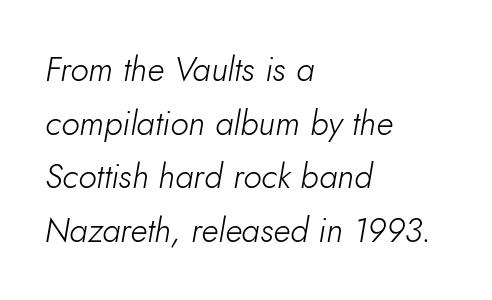
{"italic": "yes", "lean": "right", "slant_degrees": 10, "bold": "no", "weight": "light", "width": "normal", "stroke_contrast": "low", "x_height": "small", "monospaced": "no", "underline": "no", "align": "left", "line_spacing": "normal", "line_spacing_ratio": 1.58, "letter_spacing": "normal", "letter_spacing_em": 0.0, "glyph_px": 34}
